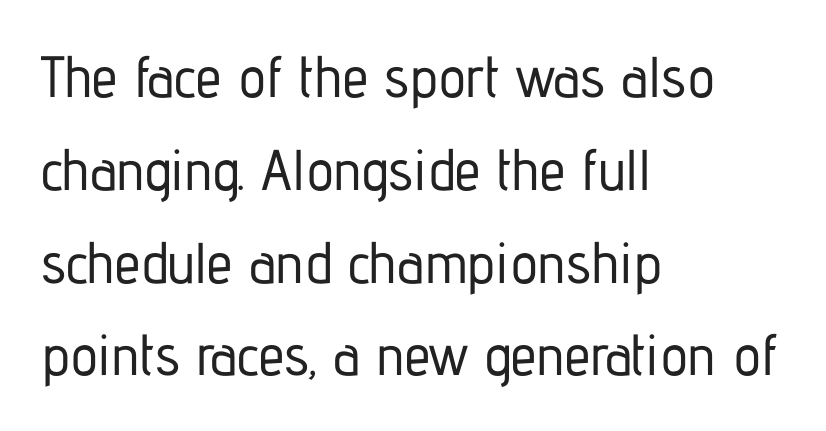
The image shows 58 px condensed sans-serif type, upright; set left-aligned, normal line spacing (1.6x), normal letter spacing, not underlined; low stroke contrast and a medium x-height.
